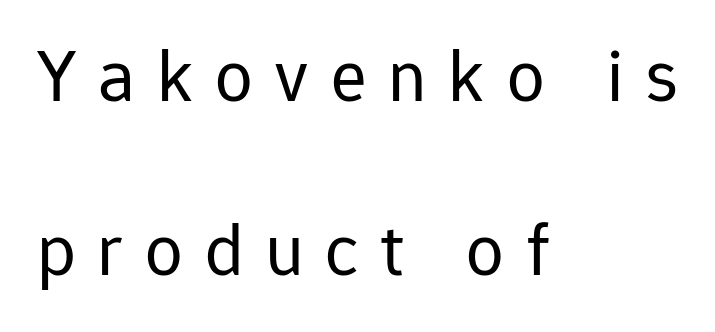
The specimen omits any rule beneath the text block's lines. The passage shown stacks its lines with a broad gap. These lines are rendered in a variable-pitch font. The typesetter chose a ragged-right arrangement here. The glyphs in this specimen are sans serif. The specimen reads as upright at a glance.
